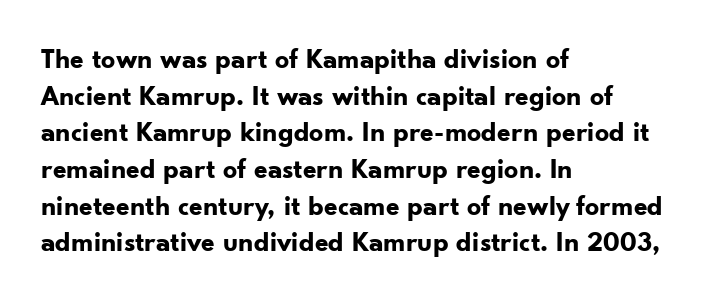
The image shows 28 px bold sans-serif type, upright; set left-aligned, normal line spacing (1.31x), normal letter spacing, not underlined; low stroke contrast and a small x-height.
